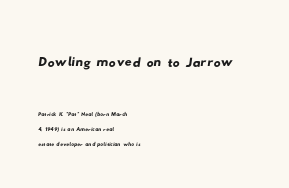
The image shows 35 px wide sans-serif type; set left-aligned, tight line spacing (1.08x), normal letter spacing, not underlined; the first (top) block is 2.5x larger; low stroke contrast and a small x-height.
